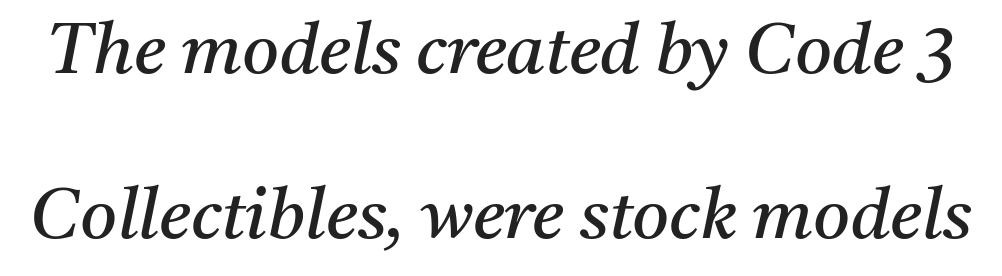
{"serif": "yes", "italic": "yes", "lean": "right", "slant_degrees": 11, "bold": "no", "weight": "regular", "width": "normal", "stroke_contrast": "medium", "x_height": "medium", "monospaced": "no", "underline": "no", "line_spacing": "loose", "line_spacing_ratio": 2.33, "letter_spacing": "normal", "letter_spacing_em": 0.0, "glyph_px": 71}
